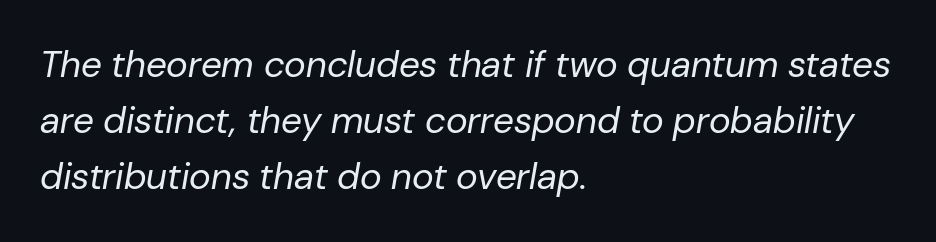
Honestly, there is no underline to notice here at all. Looks like regular typesetting: each glyph gets only the width it needs. Compared with a centered layout, this one pins lines to the left instead. Honestly, the row spacing looks completely unremarkable. On a weight scale, this lands at 450 or below. The axis of the letterforms is tilted away from vertical.
